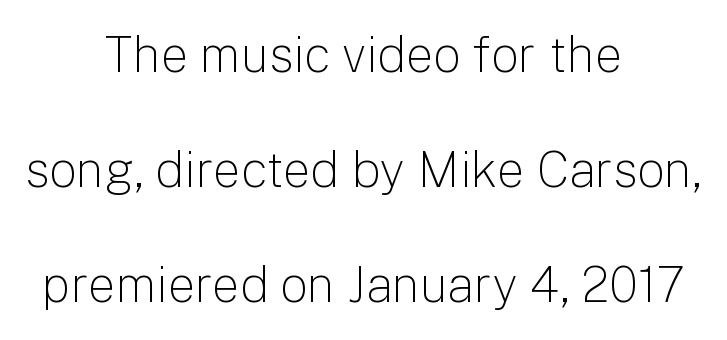
Each letter keeps its own natural width here, so spacing adapts to shape. Each word holds together tightly as a unit, with standard inter-letter gaps. Just letters on the line, the space beneath them empty. Unbolded letterforms with no extra heft. Upright lettering throughout.
